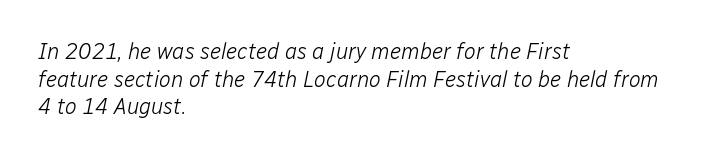
The image shows 22 px text type, italic (leaning right); set left-aligned, normal line spacing (1.26x), normal letter spacing, not underlined.
